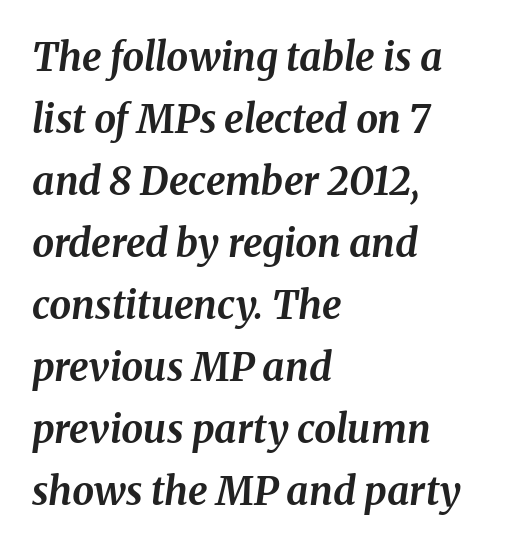
Compared with typical body copy, the letter spacing here is the same. The block of text has a typical density, with ordinary space between rows. An italicized treatment has been applied to the whole sample. Set as a true bold cut, around the 700 mark. Check the space under the baseline: it is left empty.
